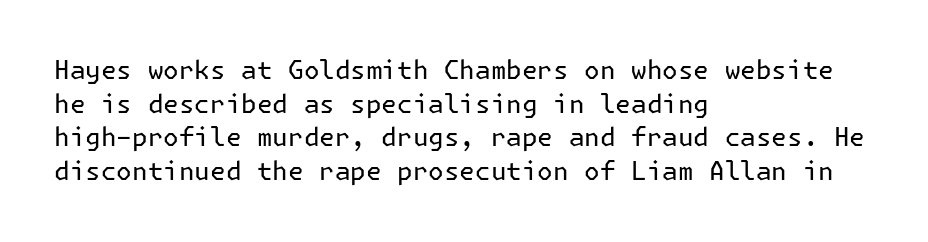
Interline gaps are of average width in this sample. In terms of posture, this sample is upright. Teacher's note: observe the even left margin — that is flush-left alignment. The cut favours lightness, reaching ordinary text weight at its darkest.
